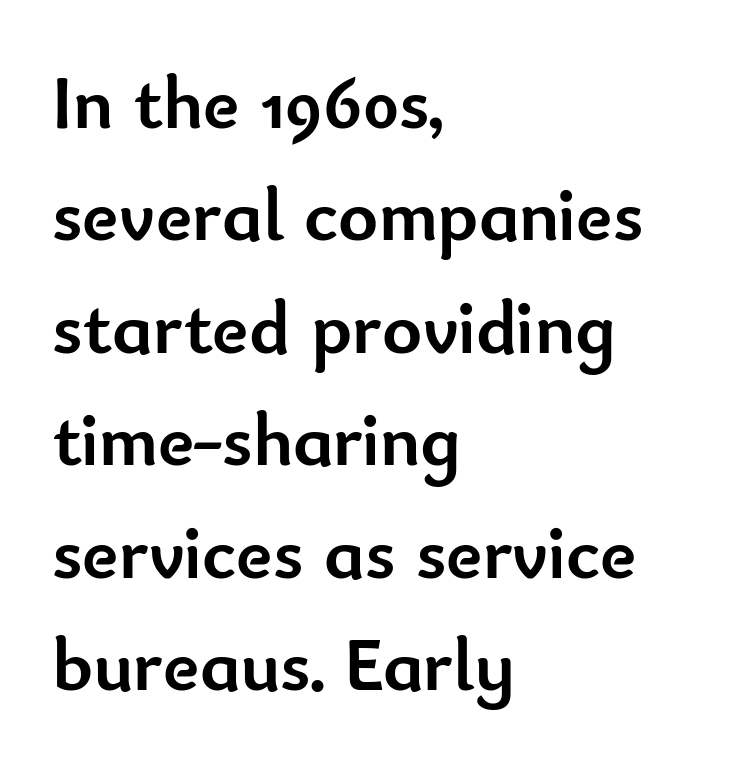
{"serif": "no", "italic": "no", "bold": "yes", "weight": "semibold", "width": "normal", "stroke_contrast": "low", "x_height": "small", "monospaced": "no", "underline": "no", "align": "left", "line_spacing": "normal", "line_spacing_ratio": 1.48, "letter_spacing": "normal", "letter_spacing_em": 0.0, "glyph_px": 76}
